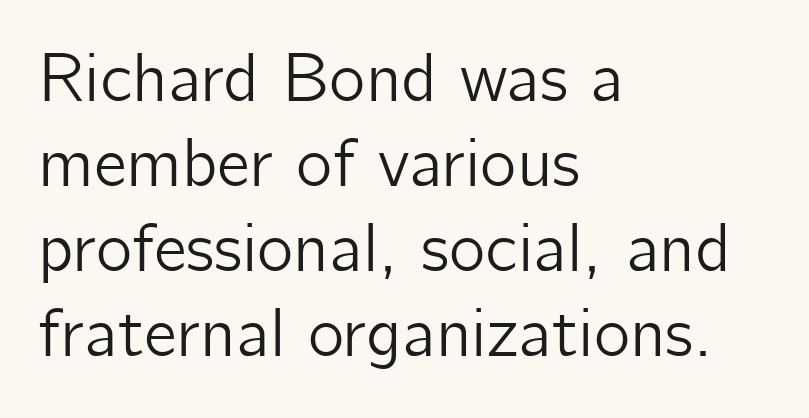
The image shows 69 px sans-serif type, upright; set left-aligned, line spacing 1.23x, normal letter spacing, not underlined; low stroke contrast and a medium x-height.
